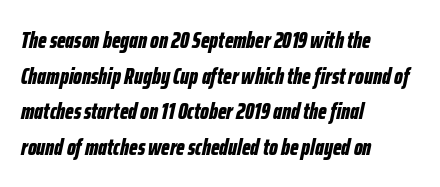
Q: Is the text bold? A: Yes.
Q: Is the text italic (slanted)? A: Yes, it leans right by about 12 degrees.
Q: Is the text underlined? A: No.
Q: How is the paragraph aligned? A: Left-aligned.
Q: Is the spacing between letters normal or unusually wide? A: Normal.
Q: Is the spacing between lines tight, normal or loose? A: Normal.
